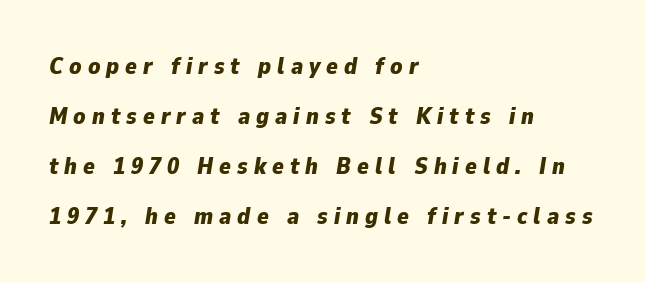
Q: Is the text bold? A: Yes.
Q: Is the text italic (slanted)? A: Yes, it leans right by about 9 degrees.
Q: Is the text underlined? A: No.
Q: How is the paragraph aligned? A: Left-aligned.
Q: Is the spacing between letters normal or unusually wide? A: Unusually wide.
Q: Is the spacing between lines tight, normal or loose? A: Loose.
